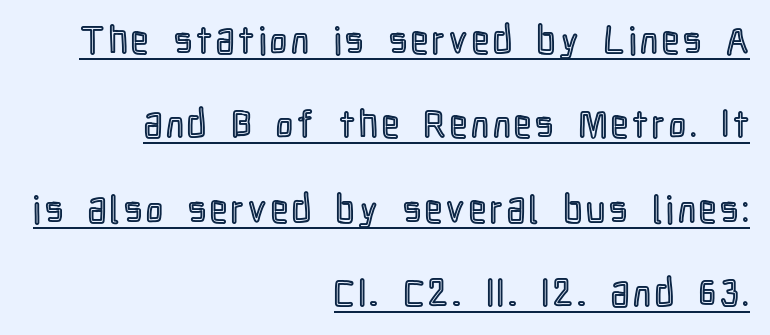
{"italic": "no", "width": "condensed", "x_height": "medium", "monospaced": "no", "underline": "yes", "align": "right", "line_spacing": "loose", "line_spacing_ratio": 2.22, "glyph_px": 38}
